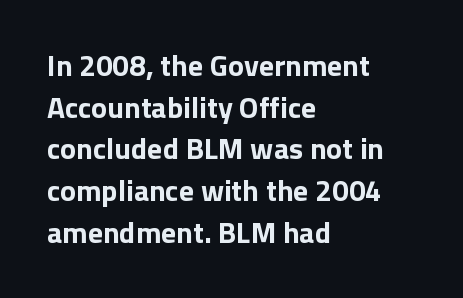
Just letters on the line, the space beneath them empty. Notice how descenders clear the ascenders below comfortably — that's standard leading. Nobody touched the tracking dial on this one. If you drew a line through each stem, it would be perfectly vertical. Serifs: no, the terminals of the letterforms are clean.
